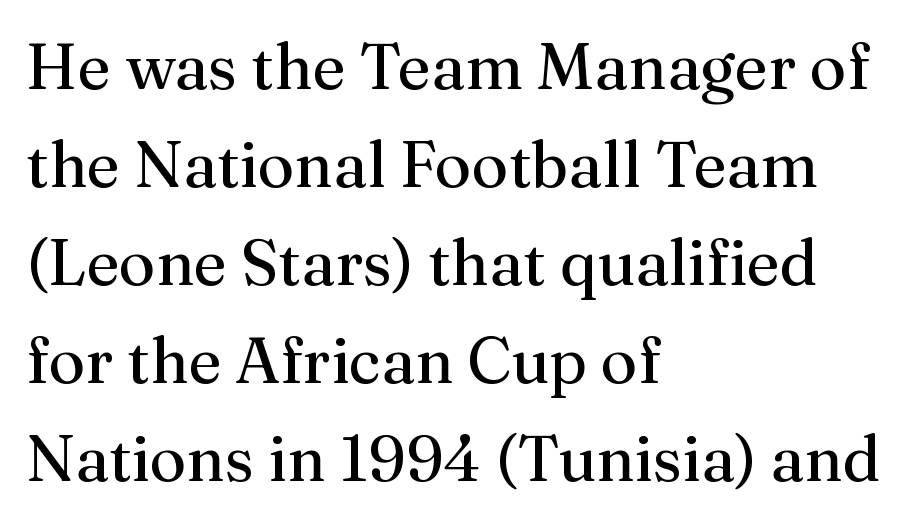
Q: Is the text bold? A: No.
Q: Is the text italic (slanted)? A: No, it is upright.
Q: Is the typeface a serif or a sans-serif typeface? A: Serif.
Q: Is the text underlined? A: No.
Q: How is the paragraph aligned? A: Left-aligned.
Q: Is the spacing between letters normal or unusually wide? A: Normal.
Q: Is the spacing between lines tight, normal or loose? A: Normal.
Q: Width (condensed, normal, or wide)? A: Normal.
Q: Stroke contrast? A: Medium.
Q: x-height? A: Medium.
Q: Monospaced? A: No.
